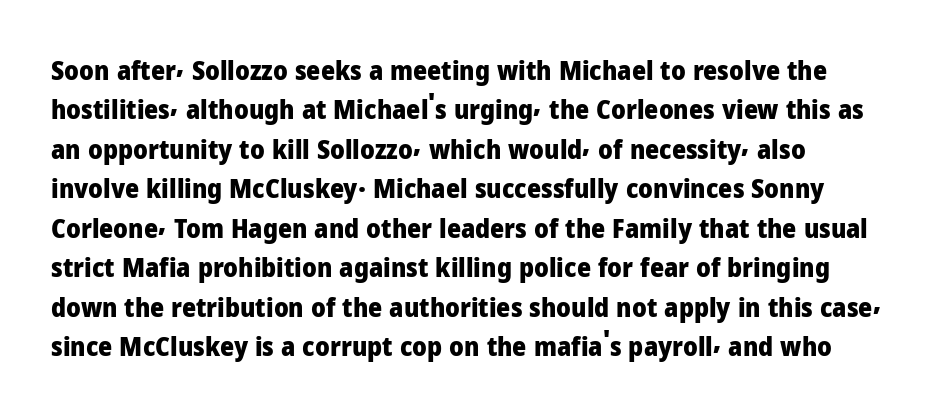
Q: Is the text bold? A: Yes.
Q: Is the text italic (slanted)? A: No, it is upright.
Q: Is the text underlined? A: No.
Q: How is the paragraph aligned? A: Left-aligned.
Q: Is the spacing between letters normal or unusually wide? A: Normal.
Q: Is the spacing between lines tight, normal or loose? A: Normal.
